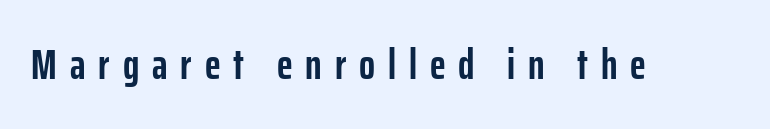
Q: Is the text bold? A: Yes.
Q: Is the text italic (slanted)? A: No, it is upright.
Q: Is the typeface a serif or a sans-serif typeface? A: Sans-serif.
Q: Is the text underlined? A: No.
Q: Is the spacing between letters normal or unusually wide? A: Unusually wide.
Q: Width (condensed, normal, or wide)? A: Condensed.
Q: Stroke contrast? A: Low.
Q: x-height? A: Medium.
Q: Monospaced? A: No.
